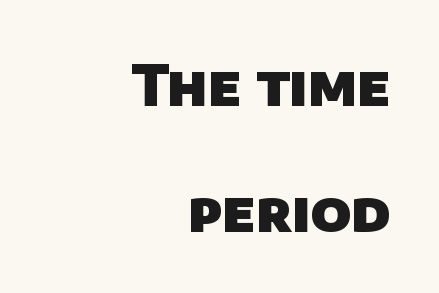
{"serif": "no", "bold": "yes", "weight": "heavy", "width": "normal", "stroke_contrast": "low", "x_height": "large", "monospaced": "no", "underline": "no", "align": "right", "line_spacing": "loose", "line_spacing_ratio": 2.25, "letter_spacing": "normal", "letter_spacing_em": 0.0, "glyph_px": 56}
